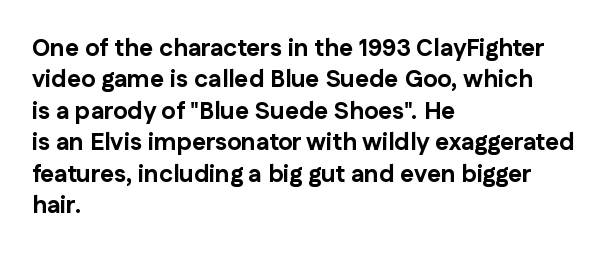
Q: Is the text bold? A: Yes.
Q: Is the text italic (slanted)? A: No, it is upright.
Q: Is the text underlined? A: No.
Q: How is the paragraph aligned? A: Left-aligned.
Q: Is the spacing between letters normal or unusually wide? A: Normal.
Q: Is the spacing between lines tight, normal or loose? A: Normal.
